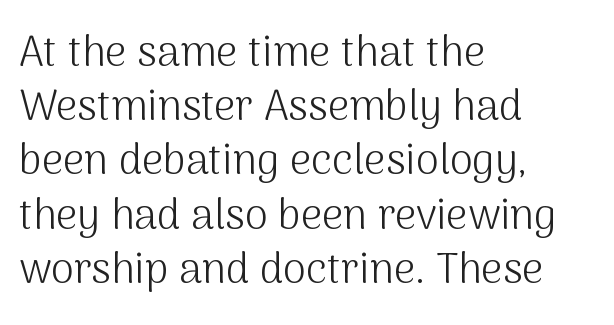
Q: Is the text bold? A: No.
Q: Is the text italic (slanted)? A: No, it is upright.
Q: Is the typeface a serif or a sans-serif typeface? A: Sans-serif.
Q: Is the text underlined? A: No.
Q: How is the paragraph aligned? A: Left-aligned.
Q: Is the spacing between letters normal or unusually wide? A: Normal.
Q: Is the spacing between lines tight, normal or loose? A: Normal.
Q: Width (condensed, normal, or wide)? A: Normal.
Q: Stroke contrast? A: Medium.
Q: x-height? A: Medium.
Q: Monospaced? A: No.
